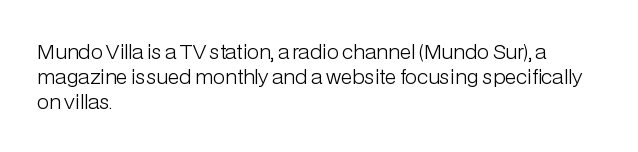
{"italic": "no", "bold": "no", "underline": "no", "align": "left", "line_spacing": "normal", "line_spacing_ratio": 1.25, "letter_spacing": "normal", "letter_spacing_em": 0.0, "glyph_px": 20}
